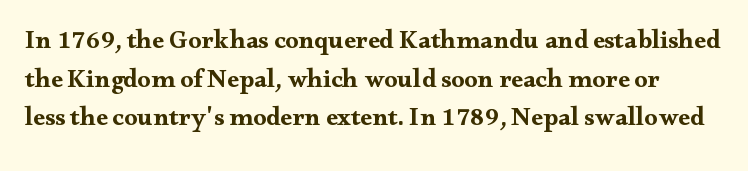
The image shows 26 px bold type, upright; set normal line spacing (1.49x), normal letter spacing, not underlined.
